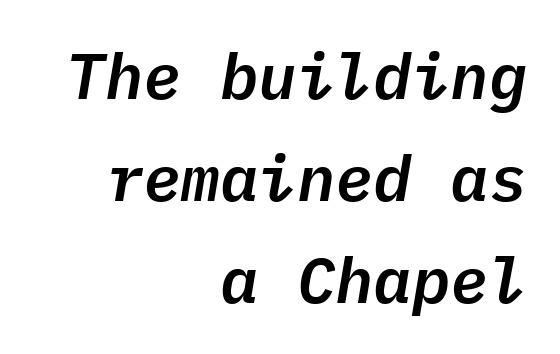
The image shows 64 px text type, italic (leaning right), monospaced; set right-aligned, normal line spacing (1.59x), normal letter spacing, not underlined; low stroke contrast and a medium x-height.
